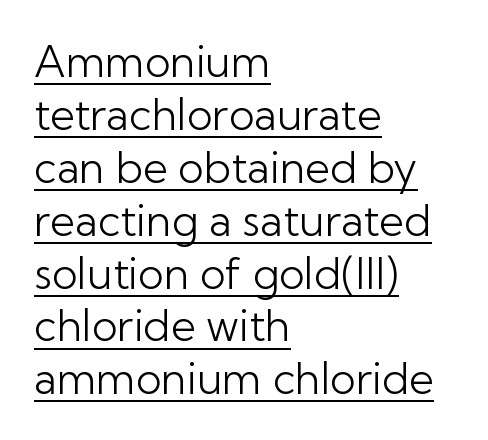
Q: Is the text bold? A: No.
Q: Is the text italic (slanted)? A: No, it is upright.
Q: Is the typeface a serif or a sans-serif typeface? A: Sans-serif.
Q: Is the text underlined? A: Yes.
Q: How is the paragraph aligned? A: Left-aligned.
Q: Is the spacing between letters normal or unusually wide? A: Normal.
Q: Width (condensed, normal, or wide)? A: Normal.
Q: Stroke contrast? A: Low.
Q: x-height? A: Medium.
Q: Monospaced? A: No.
